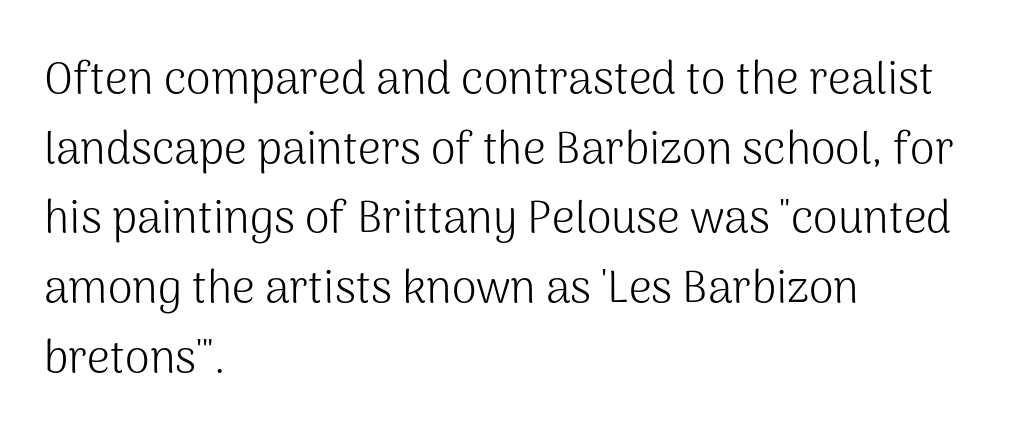
Every character sits straight up, as roman type does. Observe the absence of serifs on each vertical stroke in this sample. The rendering keeps characters at their native spacing. The compositor pushed each line to the left boundary. The letters look calm and open, with moderate or lighter stems. Normally led — the rows are evenly, conventionally spaced.
